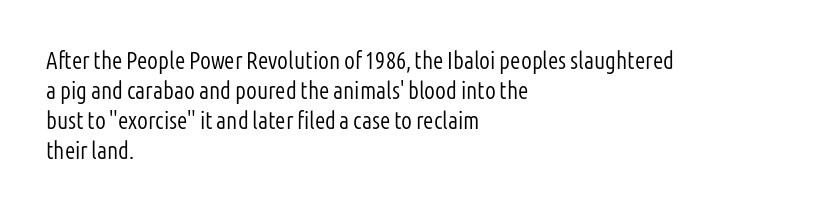
{"italic": "no", "bold": "no", "underline": "no", "align": "left", "line_spacing": "normal", "line_spacing_ratio": 1.25, "letter_spacing": "normal", "letter_spacing_em": 0.0, "glyph_px": 24}
